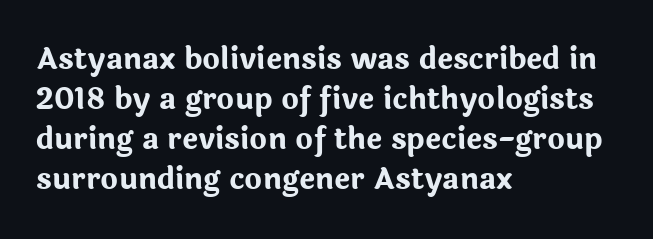
The image shows 30 px bold sans-serif type, upright; set left-aligned, normal line spacing (1.33x), normal letter spacing, not underlined; low stroke contrast and a medium x-height.
